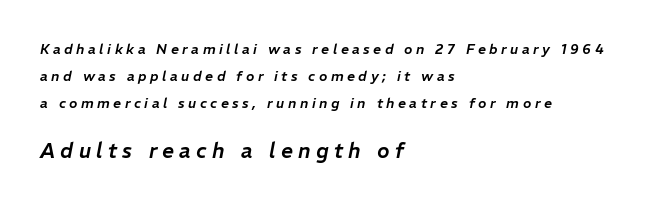
{"italic": "yes", "lean": "right", "slant_degrees": 11, "underline": "no", "align": "left", "line_spacing": "loose", "line_spacing_ratio": 1.92, "letter_spacing": "wide", "letter_spacing_em": 0.25, "larger_block": "second", "size_ratio": 1.5, "glyph_px": 21}
